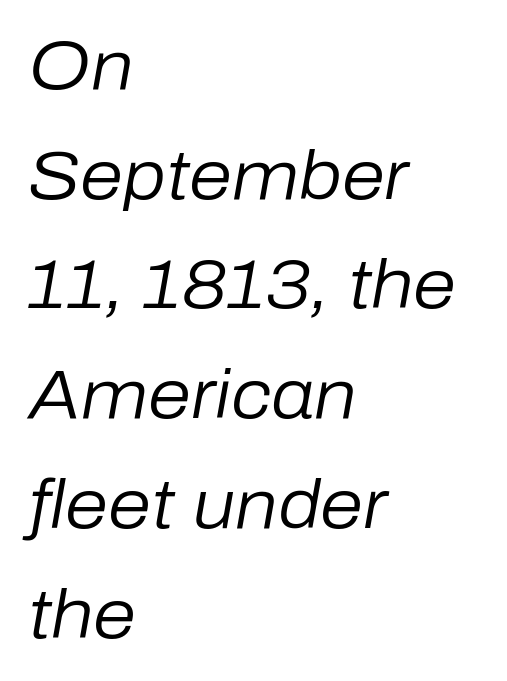
{"italic": "yes", "lean": "right", "slant_degrees": 10, "bold": "no", "weight": "regular", "width": "normal", "stroke_contrast": "low", "x_height": "medium", "monospaced": "no", "underline": "no", "align": "left", "line_spacing": "normal", "line_spacing_ratio": 1.59, "letter_spacing": "normal", "letter_spacing_em": 0.0, "glyph_px": 69}
